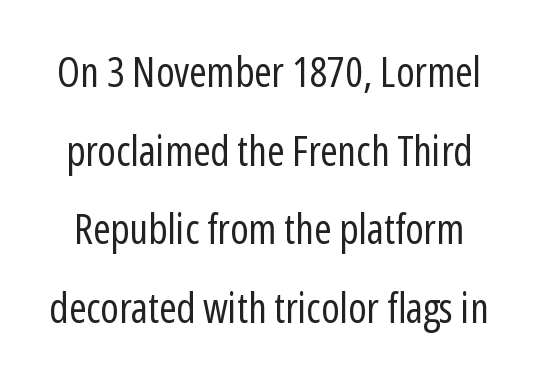
{"serif": "no", "italic": "no", "bold": "no", "weight": "regular", "width": "condensed", "stroke_contrast": "low", "x_height": "medium", "monospaced": "no", "underline": "no", "line_spacing_ratio": 1.87, "letter_spacing": "normal", "letter_spacing_em": 0.0, "glyph_px": 42}
